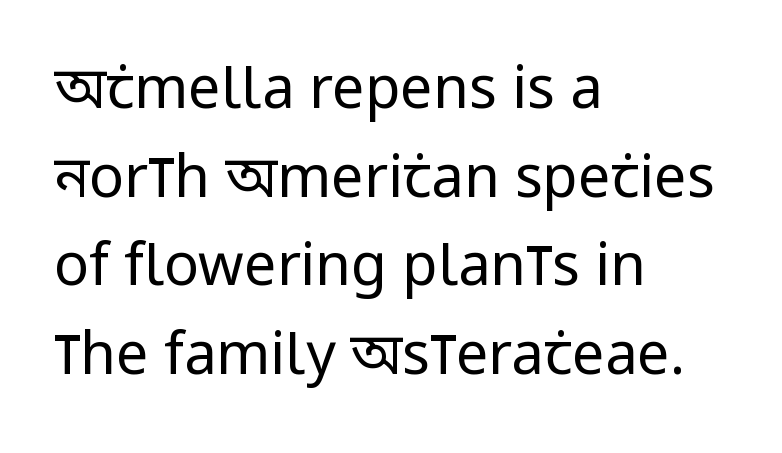
Q: Is the text bold? A: No.
Q: Is the text italic (slanted)? A: No, it is upright.
Q: Is the typeface a serif or a sans-serif typeface? A: Sans-serif.
Q: Is the text underlined? A: No.
Q: How is the paragraph aligned? A: Left-aligned.
Q: Is the spacing between letters normal or unusually wide? A: Normal.
Q: Is the spacing between lines tight, normal or loose? A: Normal.
Q: Width (condensed, normal, or wide)? A: Condensed.
Q: Stroke contrast? A: Low.
Q: x-height? A: Large.
Q: Monospaced? A: No.
